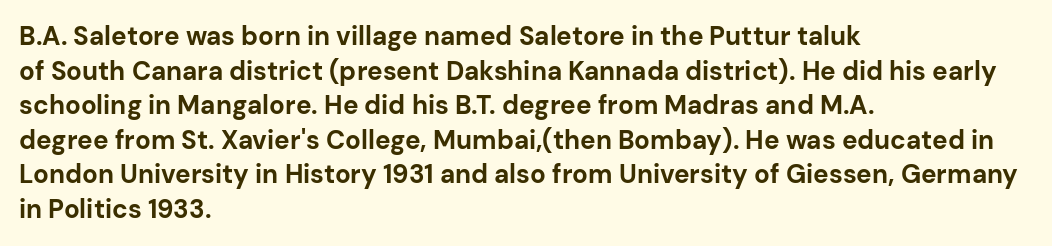
{"italic": "no", "bold": "yes", "underline": "no", "align": "left", "line_spacing": "normal", "line_spacing_ratio": 1.33, "letter_spacing": "normal", "letter_spacing_em": 0.0, "glyph_px": 26}
